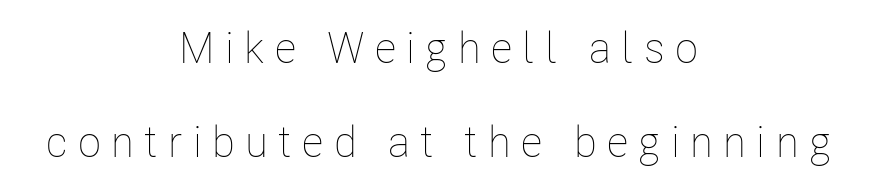
In CSS terms this would be text-align: center. Note the varied advance widths — an 'i' is clearly narrower than an 'm'. Posture: straight, roman, zero tilt. Underlining? Definitely not there. Stem width sits at or under what a default text font uses. How would I describe the line gaps? Wide and relaxed.
